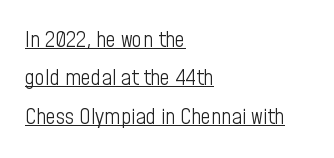
{"italic": "no", "bold": "no", "underline": "yes", "align": "left", "line_spacing_ratio": 1.74, "letter_spacing": "normal", "letter_spacing_em": 0.0, "glyph_px": 22}
